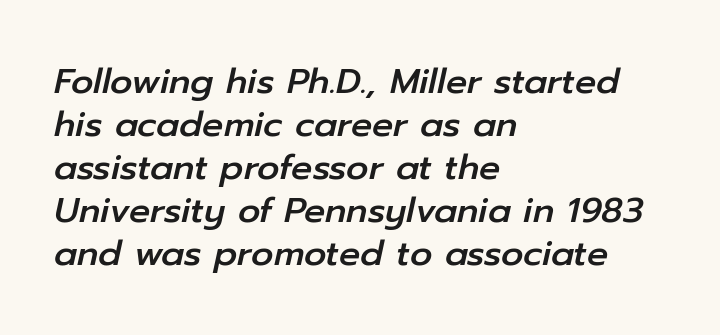
The image shows 35 px text type, italic (leaning right); set left-aligned, line spacing 1.23x, normal letter spacing, not underlined; low stroke contrast and a medium x-height.
